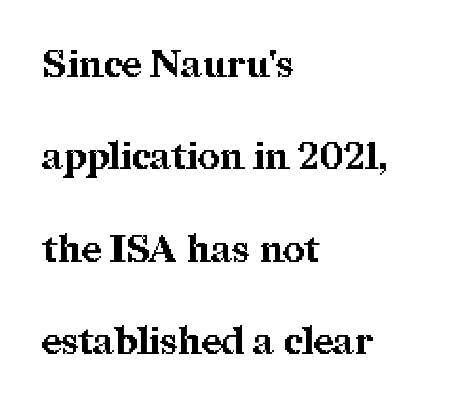
Q: Is the text bold? A: Yes.
Q: Is the text italic (slanted)? A: No, it is upright.
Q: Is the typeface a serif or a sans-serif typeface? A: Serif.
Q: Is the text underlined? A: No.
Q: How is the paragraph aligned? A: Left-aligned.
Q: Is the spacing between letters normal or unusually wide? A: Normal.
Q: Is the spacing between lines tight, normal or loose? A: Loose.
Q: Width (condensed, normal, or wide)? A: Normal.
Q: Stroke contrast? A: Medium.
Q: x-height? A: Medium.
Q: Monospaced? A: No.
